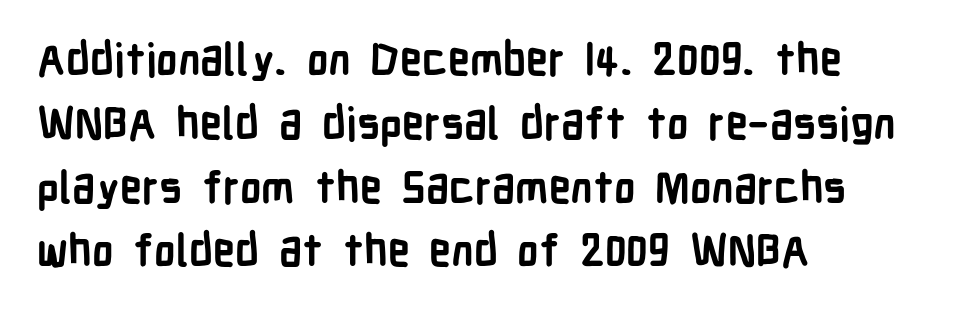
Q: Is the text bold? A: Yes.
Q: Is the text italic (slanted)? A: No, it is upright.
Q: Is the typeface a serif or a sans-serif typeface? A: Sans-serif.
Q: Is the text underlined? A: No.
Q: How is the paragraph aligned? A: Left-aligned.
Q: Is the spacing between letters normal or unusually wide? A: Normal.
Q: Is the spacing between lines tight, normal or loose? A: Normal.
Q: Width (condensed, normal, or wide)? A: Condensed.
Q: Stroke contrast? A: Low.
Q: x-height? A: Medium.
Q: Monospaced? A: No.
